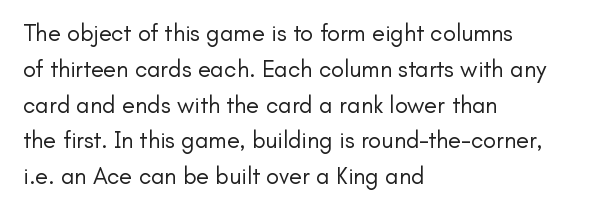
Q: Is the text bold? A: No.
Q: Is the text italic (slanted)? A: No, it is upright.
Q: Is the text underlined? A: No.
Q: How is the paragraph aligned? A: Left-aligned.
Q: Is the spacing between letters normal or unusually wide? A: Normal.
Q: Is the spacing between lines tight, normal or loose? A: Normal.
